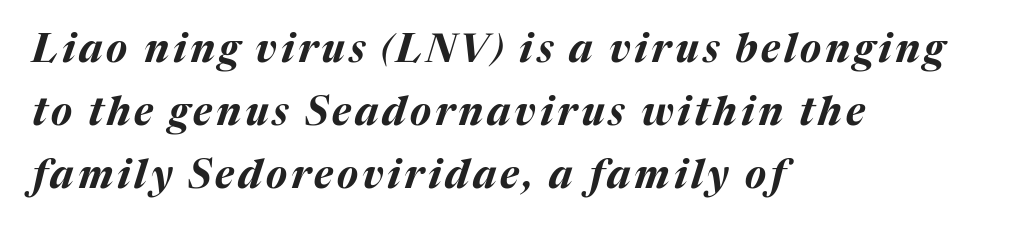
The image shows 39 px bold type, italic (leaning right); set left-aligned, normal line spacing (1.62x), not underlined; medium stroke contrast and a medium x-height.
